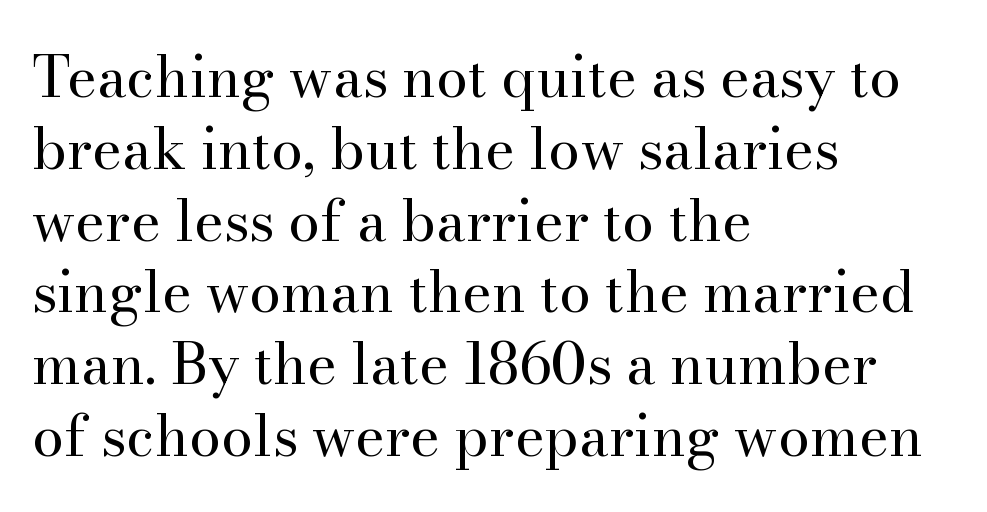
Q: Is the text bold? A: No.
Q: Is the text italic (slanted)? A: No, it is upright.
Q: Is the typeface a serif or a sans-serif typeface? A: Serif.
Q: Is the text underlined? A: No.
Q: How is the paragraph aligned? A: Left-aligned.
Q: Is the spacing between letters normal or unusually wide? A: Normal.
Q: Is the spacing between lines tight, normal or loose? A: Normal.
Q: Width (condensed, normal, or wide)? A: Normal.
Q: Stroke contrast? A: High.
Q: x-height? A: Small.
Q: Monospaced? A: No.
